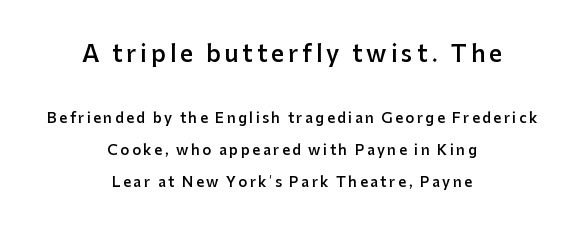
{"italic": "no", "bold": "semi", "underline": "no", "align": "center", "line_spacing": "loose", "line_spacing_ratio": 2.28, "larger_block": "first", "size_ratio": 1.64, "glyph_px": 23}
